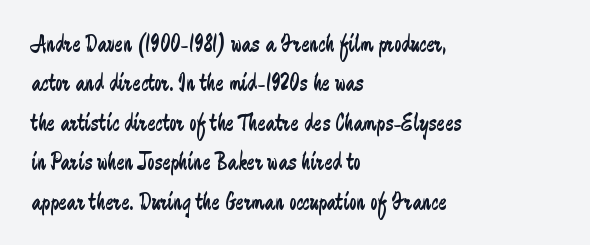
Q: Is the text bold? A: No.
Q: Is the text italic (slanted)? A: Yes.
Q: Is the text underlined? A: No.
Q: How is the paragraph aligned? A: Left-aligned.
Q: Is the spacing between letters normal or unusually wide? A: Normal.
Q: Is the spacing between lines tight, normal or loose? A: Normal.
